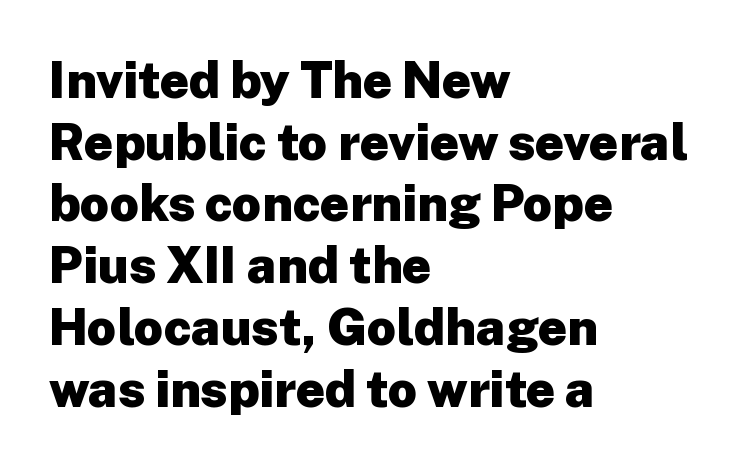
Q: Is the text bold? A: Yes.
Q: Is the text italic (slanted)? A: No, it is upright.
Q: Is the typeface a serif or a sans-serif typeface? A: Sans-serif.
Q: Is the text underlined? A: No.
Q: How is the paragraph aligned? A: Left-aligned.
Q: Is the spacing between letters normal or unusually wide? A: Normal.
Q: Width (condensed, normal, or wide)? A: Normal.
Q: Stroke contrast? A: Low.
Q: x-height? A: Medium.
Q: Monospaced? A: No.
